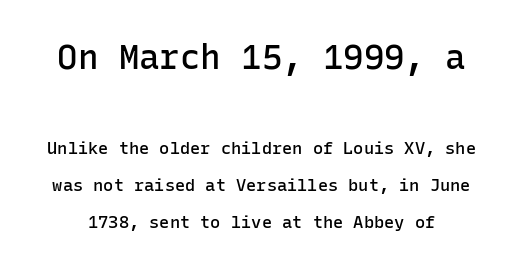
Q: Is the text bold? A: Semi-bold.
Q: Is the text italic (slanted)? A: No, it is upright.
Q: Is the typeface a serif or a sans-serif typeface? A: Sans-serif.
Q: Is the text underlined? A: No.
Q: Is the spacing between letters normal or unusually wide? A: Normal.
Q: Is the spacing between lines tight, normal or loose? A: Loose.
Q: Which block of text is set in a larger size, the first (top) or the second (bottom)? A: The first (top) one.
Q: Width (condensed, normal, or wide)? A: Normal.
Q: Stroke contrast? A: Low.
Q: x-height? A: Medium.
Q: Monospaced? A: Yes.
